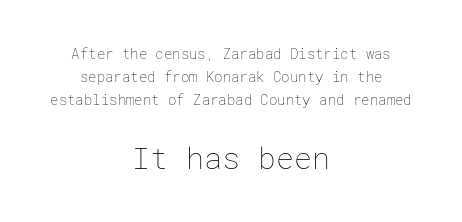
The letters look calm and open, with moderate or lighter stems. The rendering uses a moderate line-height, typical for paragraphs. Here the glyphs are tracked normally, forming tight word shapes. Typeset on center — no edge is straight.
